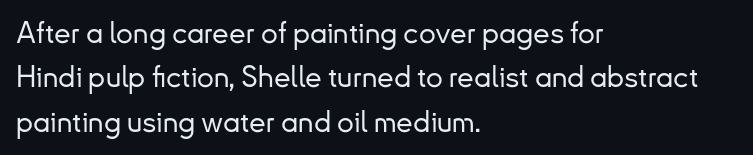
{"serif": "no", "italic": "no", "width": "normal", "stroke_contrast": "low", "x_height": "small", "monospaced": "no", "underline": "no", "align": "left", "line_spacing": "normal", "line_spacing_ratio": 1.48, "letter_spacing": "normal", "letter_spacing_em": 0.0, "glyph_px": 30}
